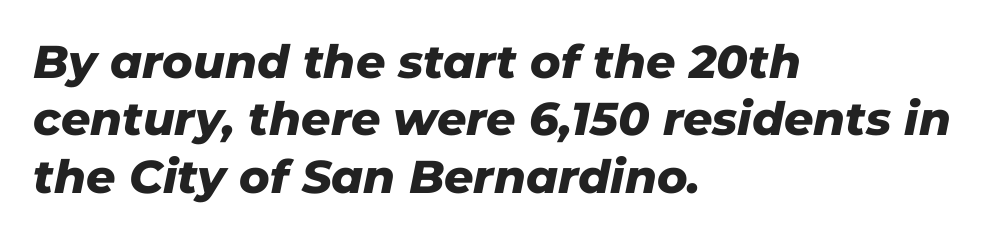
Q: Is the text bold? A: Yes.
Q: Is the text italic (slanted)? A: Yes, it leans right by about 11 degrees.
Q: Is the text underlined? A: No.
Q: How is the paragraph aligned? A: Left-aligned.
Q: Is the spacing between letters normal or unusually wide? A: Normal.
Q: Is the spacing between lines tight, normal or loose? A: Normal.
Q: Width (condensed, normal, or wide)? A: Normal.
Q: Stroke contrast? A: Low.
Q: x-height? A: Medium.
Q: Monospaced? A: No.
